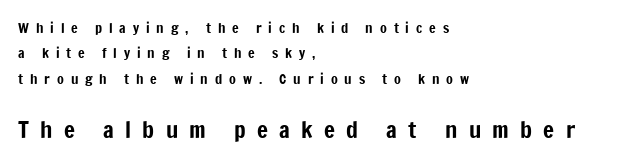
The passage shown begins with its smaller block and ends with its larger one. The specimen reads as upright at a glance. Characters follow at a spacing far wider than the type designer built in. Left-aligned paragraph, ragged on the right.
